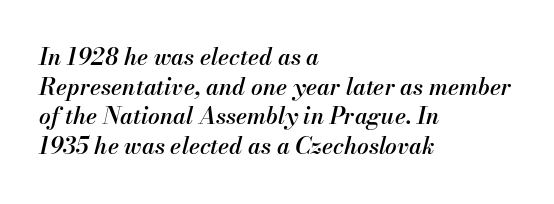
{"italic": "yes", "lean": "right", "slant_degrees": 13, "bold": "semi", "underline": "no", "align": "left", "line_spacing": "normal", "line_spacing_ratio": 1.29, "letter_spacing": "normal", "letter_spacing_em": 0.0, "glyph_px": 23}
